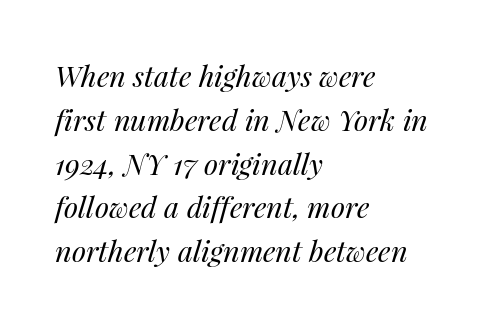
{"italic": "yes", "lean": "right", "slant_degrees": 14, "bold": "no", "weight": "regular", "width": "normal", "stroke_contrast": "medium", "x_height": "medium", "monospaced": "no", "underline": "no", "align": "left", "line_spacing": "normal", "line_spacing_ratio": 1.51, "letter_spacing": "normal", "letter_spacing_em": 0.0, "glyph_px": 29}
